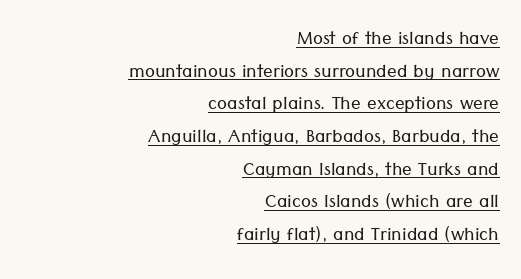
{"italic": "no", "bold": "no", "underline": "yes", "align": "right", "line_spacing": "normal", "line_spacing_ratio": 1.36, "letter_spacing": "normal", "letter_spacing_em": 0.0, "glyph_px": 24}
